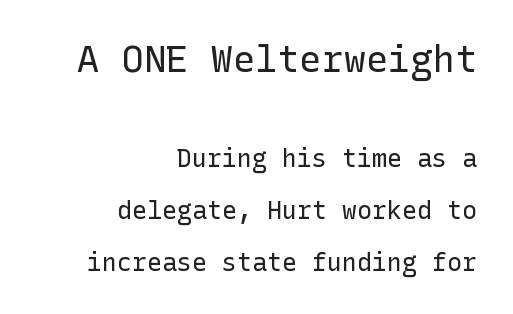
The image shows 37 px regular-weight sans-serif type, upright; set right-aligned, loose line spacing (2.08x), normal letter spacing, not underlined; the first (top) block is 1.48x larger; low stroke contrast and a medium x-height.
